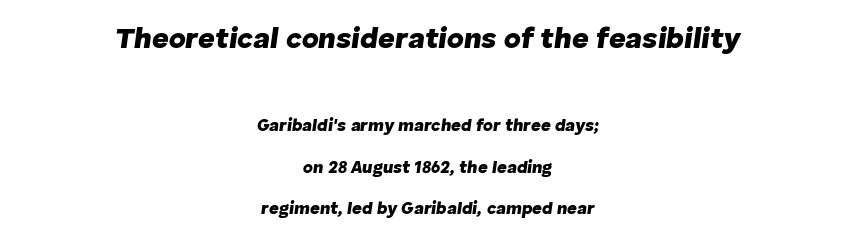
The space directly below the letters is spotless. Centered paragraph, ragged on both sides. Short note: letters normally spaced. What weight is shown? A full bold with thick strokes. Students, observe: this is what heavily led, spacious text looks like.
